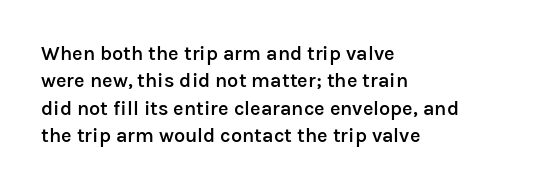
{"italic": "no", "bold": "semi", "underline": "no", "align": "left", "line_spacing": "normal", "line_spacing_ratio": 1.37, "letter_spacing": "normal", "letter_spacing_em": 0.0, "glyph_px": 20}
